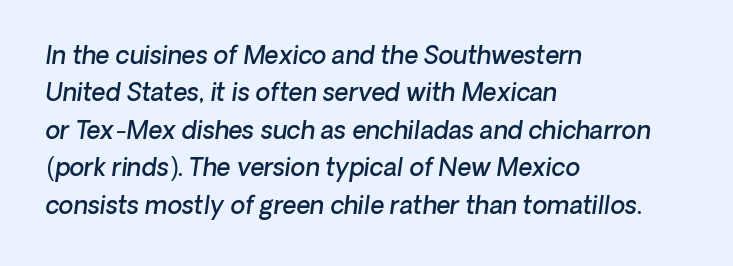
The image shows 24 px text type, italic (leaning right); set left-aligned, normal line spacing (1.56x), normal letter spacing, not underlined.
